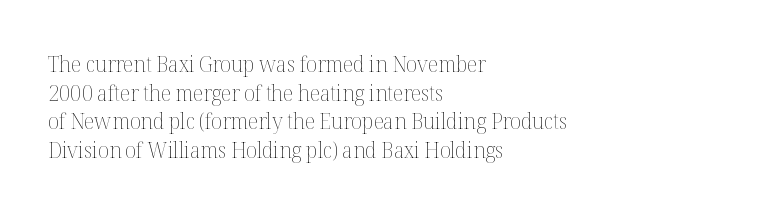
The image shows 22 px text type, upright; set left-aligned, normal line spacing (1.3x), normal letter spacing, not underlined.
